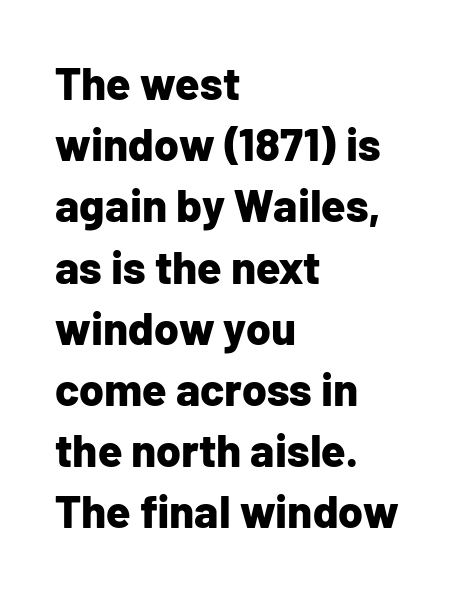
{"serif": "no", "italic": "no", "bold": "yes", "weight": "bold", "width": "normal", "stroke_contrast": "low", "x_height": "medium", "monospaced": "no", "underline": "no", "align": "left", "line_spacing": "normal", "line_spacing_ratio": 1.36, "letter_spacing": "normal", "letter_spacing_em": 0.0, "glyph_px": 45}
